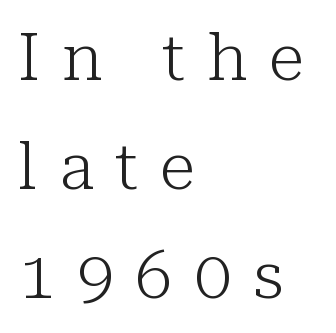
Q: Is the text bold? A: No.
Q: Is the text italic (slanted)? A: No, it is upright.
Q: Is the typeface a serif or a sans-serif typeface? A: Serif.
Q: Is the text underlined? A: No.
Q: How is the paragraph aligned? A: Left-aligned.
Q: Is the spacing between letters normal or unusually wide? A: Unusually wide.
Q: Is the spacing between lines tight, normal or loose? A: Normal.
Q: Width (condensed, normal, or wide)? A: Normal.
Q: Stroke contrast? A: Low.
Q: x-height? A: Medium.
Q: Monospaced? A: No.
